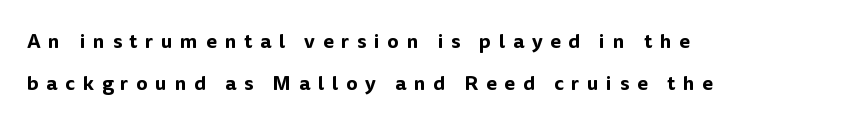
Q: Is the text italic (slanted)? A: No, it is upright.
Q: Is the text underlined? A: No.
Q: How is the paragraph aligned? A: Left-aligned.
Q: Is the spacing between letters normal or unusually wide? A: Unusually wide.
Q: Is the spacing between lines tight, normal or loose? A: Loose.
